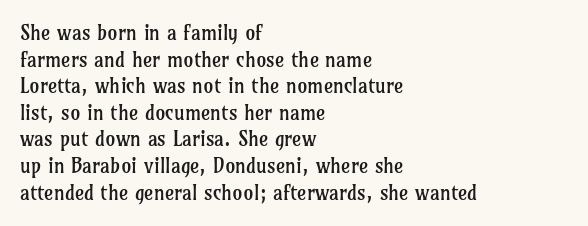
The image shows 20 px text type, upright; set left-aligned, normal line spacing (1.33x), normal letter spacing, not underlined.
